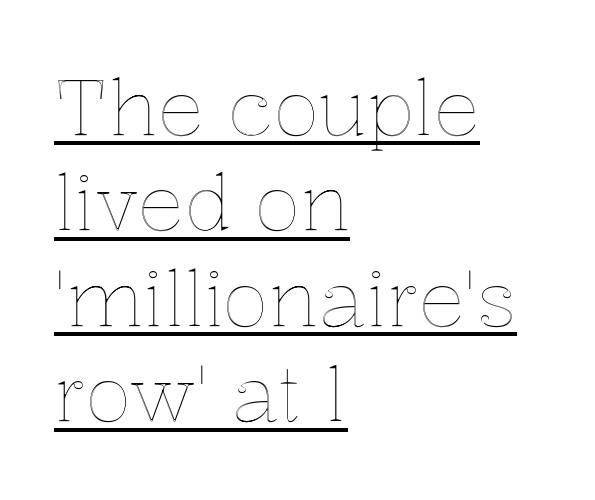
Think of a printed novel: that variable character pitch is what you see here. The rendering keeps characters at their native spacing. Posture: vertical. Line beginnings align vertically; line endings do not. The rendered words wear a rule along their underside.
